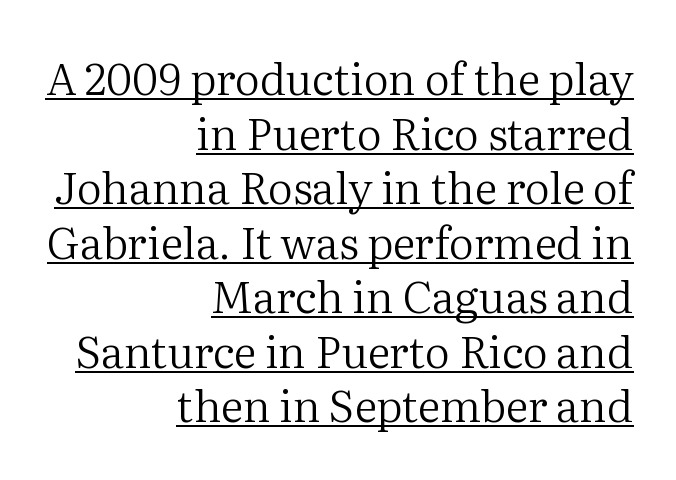
{"serif": "yes", "italic": "no", "bold": "no", "weight": "regular", "width": "normal", "stroke_contrast": "medium", "x_height": "medium", "monospaced": "no", "underline": "yes", "align": "right", "line_spacing_ratio": 1.24, "letter_spacing": "normal", "letter_spacing_em": 0.0, "glyph_px": 44}
